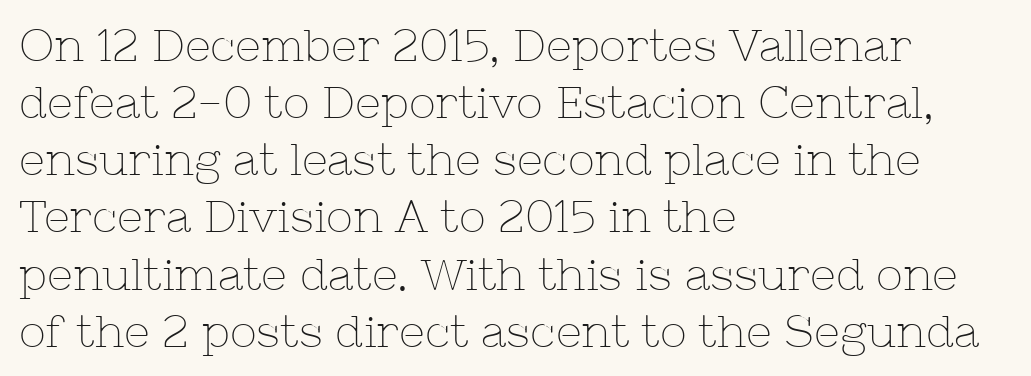
The image shows 45 px thin serif type, upright; set left-aligned, normal line spacing (1.27x), normal letter spacing, not underlined; low stroke contrast and a medium x-height.
